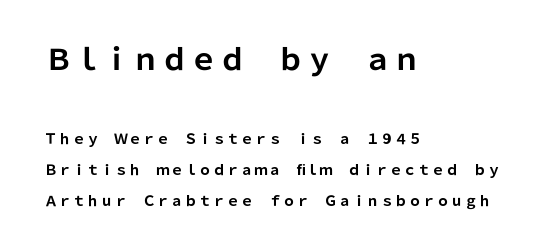
The passage shown begins with its larger block and ends with its smaller one. Plain, unruled lines of type. Is there much room between lines? Yes — plenty of vertical air separates them. The rendering uses natural spacing where letterforms have individual widths. You can tell it's not italic because the verticals are truly vertical. Weight: bold.
